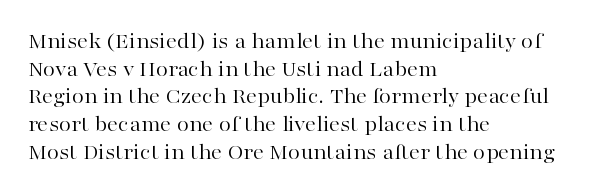
{"italic": "no", "bold": "no", "underline": "no", "align": "left", "line_spacing": "normal", "line_spacing_ratio": 1.26, "letter_spacing": "normal", "letter_spacing_em": 0.0, "glyph_px": 22}
